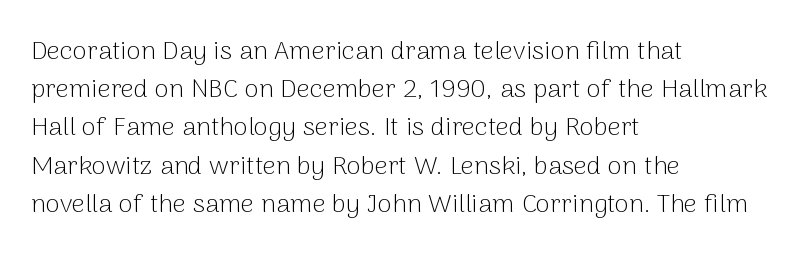
The image shows 26 px text type, upright; set left-aligned, normal line spacing (1.47x), normal letter spacing, not underlined.
